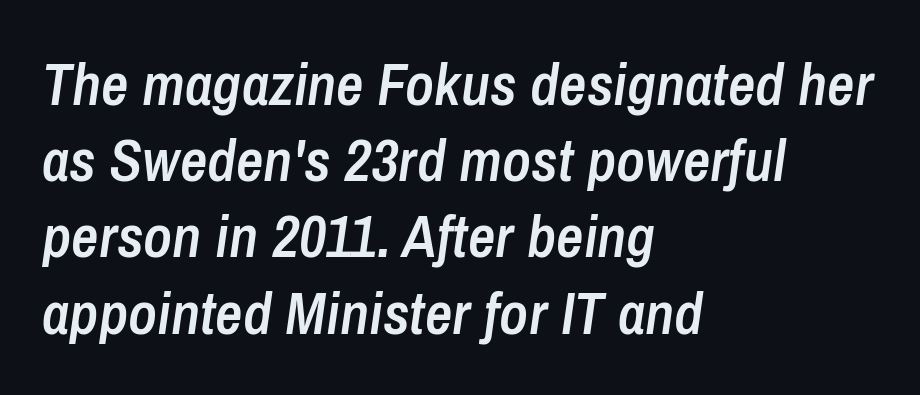
{"italic": "yes", "lean": "right", "slant_degrees": 8, "bold": "semi", "weight": "semibold", "width": "condensed", "stroke_contrast": "low", "x_height": "medium", "monospaced": "no", "underline": "no", "align": "left", "line_spacing": "normal", "line_spacing_ratio": 1.27, "letter_spacing": "normal", "letter_spacing_em": 0.0, "glyph_px": 60}
